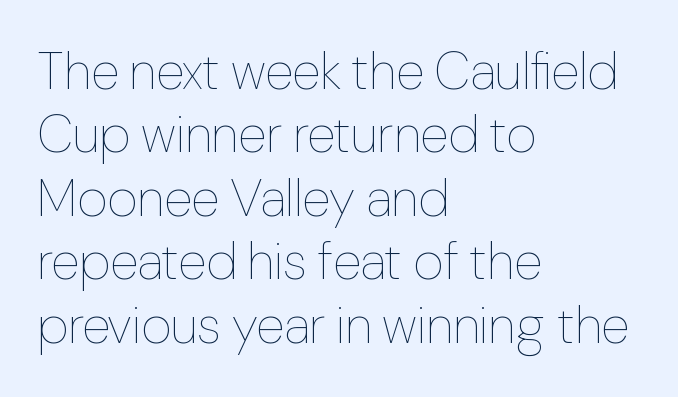
{"italic": "no", "bold": "no", "weight": "thin", "width": "normal", "stroke_contrast": "low", "x_height": "medium", "monospaced": "no", "underline": "no", "align": "left", "line_spacing_ratio": 1.22, "letter_spacing": "normal", "letter_spacing_em": 0.0, "glyph_px": 52}
